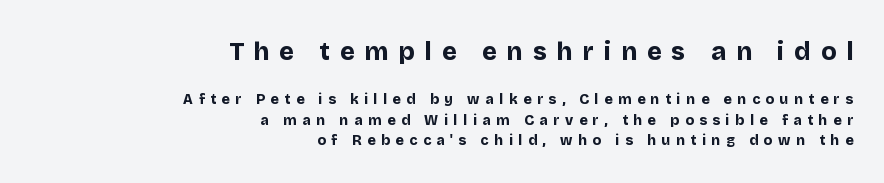
Q: Is the text bold? A: Yes.
Q: Is the text italic (slanted)? A: No, it is upright.
Q: Is the text underlined? A: No.
Q: How is the paragraph aligned? A: Right-aligned.
Q: Is the spacing between letters normal or unusually wide? A: Unusually wide.
Q: Is the spacing between lines tight, normal or loose? A: Normal.
Q: Which block of text is set in a larger size, the first (top) or the second (bottom)? A: The first (top) one.
